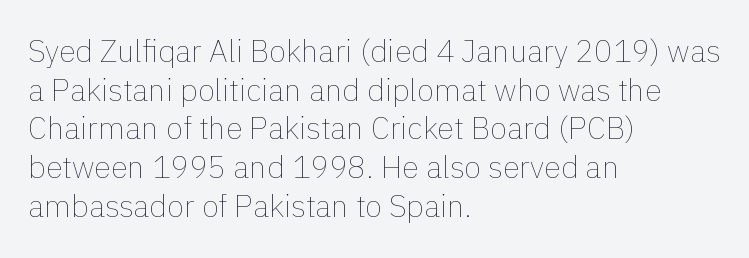
The type sits square on the baseline with zero lean. No extra tracking has been applied to these lines. Honestly, there is no underline to notice here at all. One glance says typical: line gaps are just what's usual.
